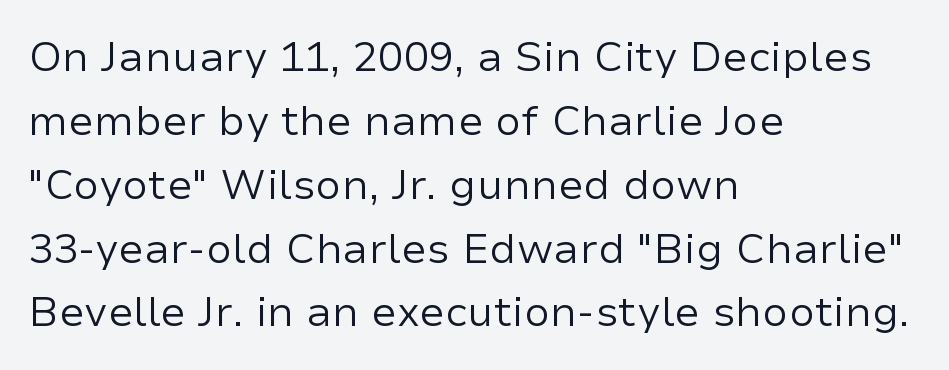
The image shows 42 px regular-weight sans-serif type, upright; set left-aligned, normal line spacing (1.52x), normal letter spacing, not underlined; low stroke contrast and a medium x-height.
